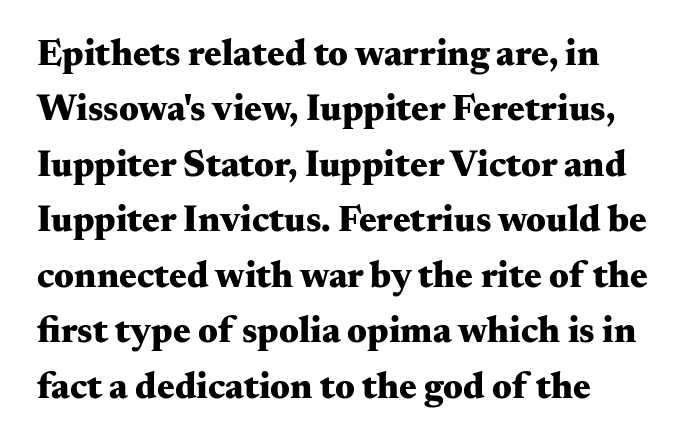
The image shows 37 px heavy, wide serif type, upright; set left-aligned, normal line spacing (1.5x), normal letter spacing, not underlined; medium stroke contrast and a small x-height.
